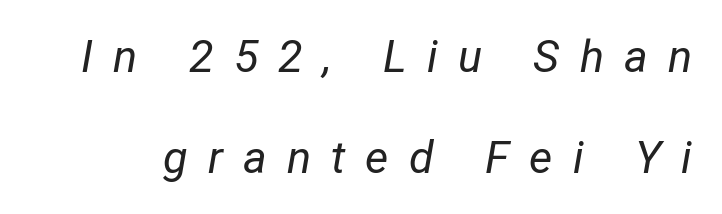
Q: Is the text bold? A: No.
Q: Is the text italic (slanted)? A: Yes, it leans right by about 12 degrees.
Q: Is the text underlined? A: No.
Q: Is the spacing between letters normal or unusually wide? A: Unusually wide.
Q: Is the spacing between lines tight, normal or loose? A: Loose.
Q: Width (condensed, normal, or wide)? A: Condensed.
Q: Stroke contrast? A: Low.
Q: x-height? A: Medium.
Q: Monospaced? A: No.
